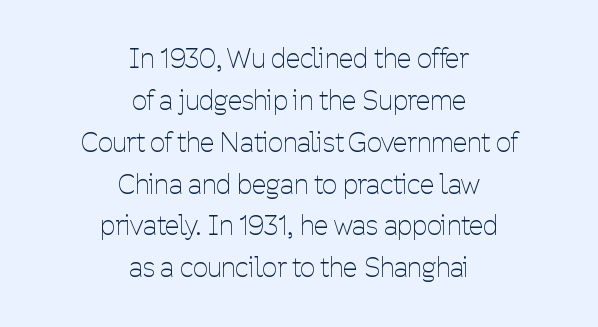
{"italic": "no", "bold": "no", "underline": "no", "align": "center", "line_spacing": "normal", "line_spacing_ratio": 1.61, "letter_spacing": "normal", "letter_spacing_em": 0.0, "glyph_px": 26}
